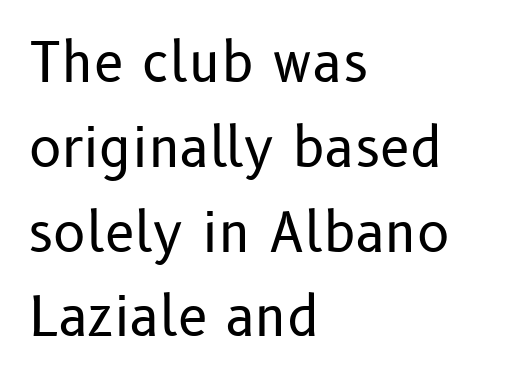
The image shows 54 px regular-weight sans-serif type, upright; set left-aligned, normal line spacing (1.57x), normal letter spacing, not underlined; low stroke contrast and a medium x-height.
